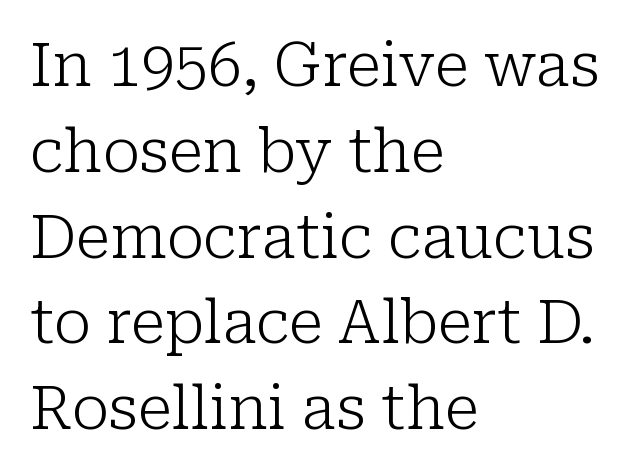
The image shows 60 px light serif type, upright; set left-aligned, normal line spacing (1.43x), normal letter spacing, not underlined; low stroke contrast and a medium x-height.
